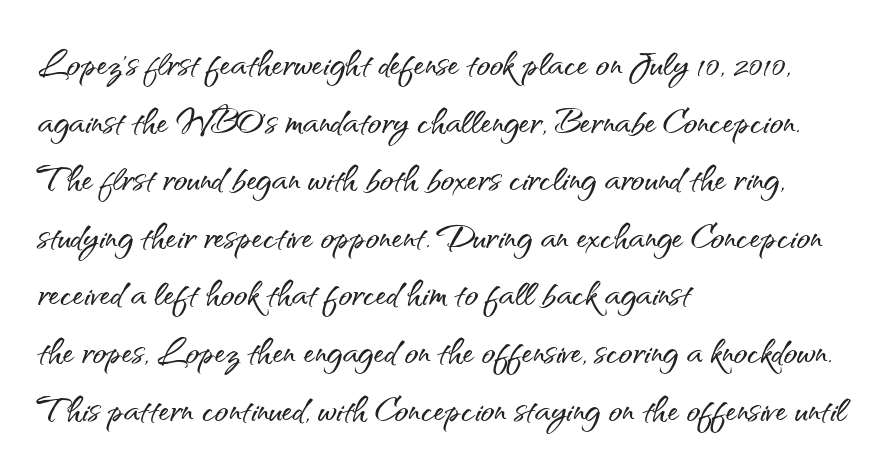
Q: Is the text italic (slanted)? A: Yes.
Q: Is the typeface a serif or a sans-serif typeface? A: Sans-serif.
Q: Is the text underlined? A: No.
Q: How is the paragraph aligned? A: Left-aligned.
Q: Is the spacing between letters normal or unusually wide? A: Normal.
Q: Is the spacing between lines tight, normal or loose? A: Normal.
Q: Width (condensed, normal, or wide)? A: Normal.
Q: Stroke contrast? A: Medium.
Q: x-height? A: Small.
Q: Monospaced? A: No.
